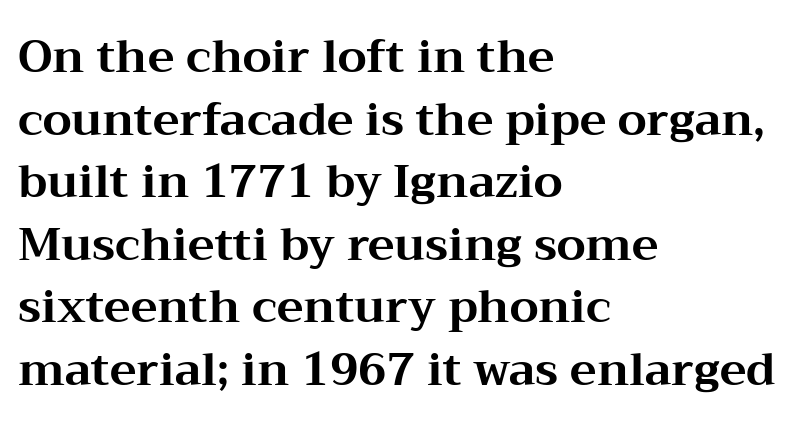
How are the letters spaced? Ordinarily, with no added tracking. Each letter keeps its own natural width here, so spacing adapts to shape. You'd pick this weight for a headline — it's a proper bold. Check where the strokes stop: tiny serifs finish them off.
